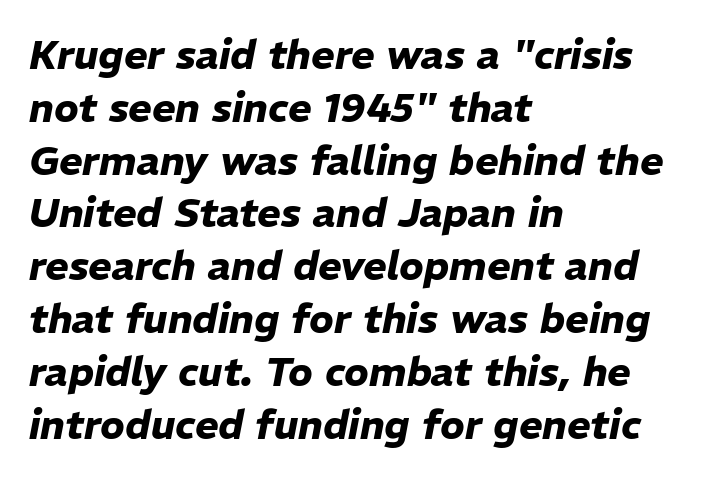
Q: Is the text bold? A: Yes.
Q: Is the text italic (slanted)? A: Yes, it leans right by about 11 degrees.
Q: Is the text underlined? A: No.
Q: How is the paragraph aligned? A: Left-aligned.
Q: Is the spacing between letters normal or unusually wide? A: Normal.
Q: Is the spacing between lines tight, normal or loose? A: Normal.
Q: Width (condensed, normal, or wide)? A: Normal.
Q: Stroke contrast? A: Low.
Q: x-height? A: Medium.
Q: Monospaced? A: No.
